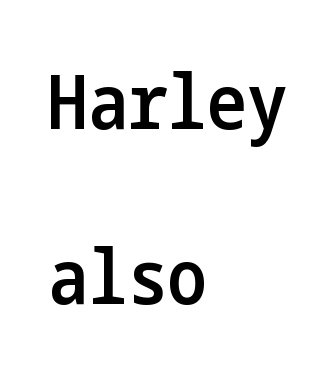
The image shows 75 px semibold, condensed sans-serif type, upright; set left-aligned, loose line spacing (2.33x), normal letter spacing, not underlined; low stroke contrast and a medium x-height.
